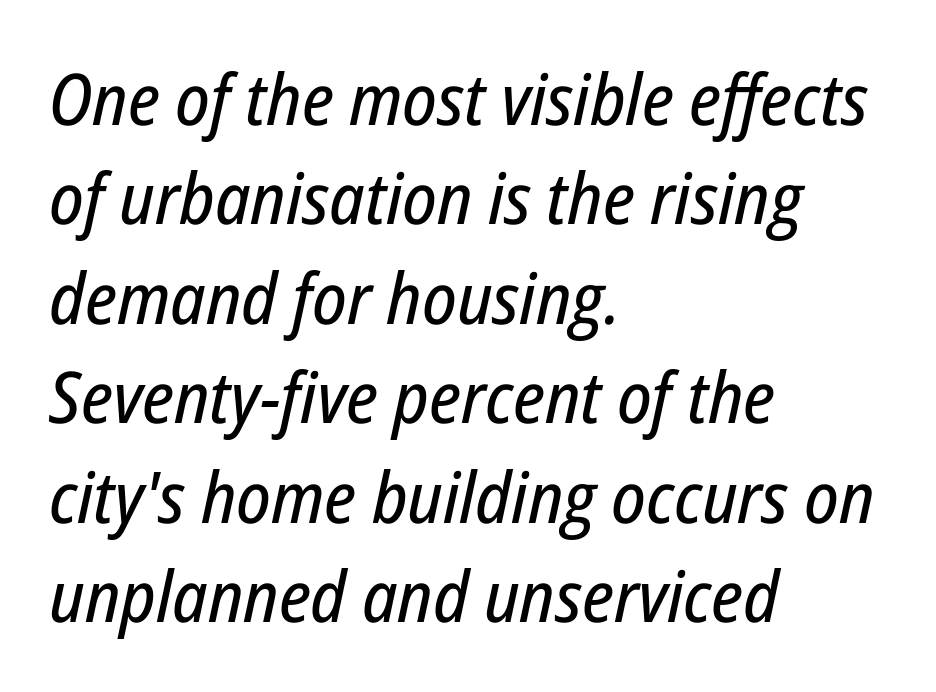
This rendering leaves character spacing at its baseline value. This sample has the flowing, uneven cadence of proportional lettering. Style check: oblique. Clear beneath every line of the passage. Left-aligned paragraph, ragged on the right. What's the leading like? Ordinary, nothing unusual.
